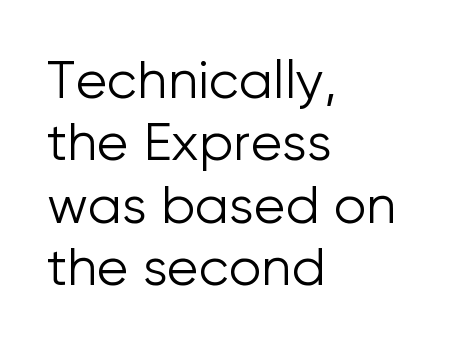
{"serif": "no", "italic": "no", "bold": "no", "weight": "light", "width": "normal", "stroke_contrast": "low", "x_height": "medium", "monospaced": "no", "underline": "no", "align": "left", "line_spacing_ratio": 1.2, "letter_spacing": "normal", "letter_spacing_em": 0.0, "glyph_px": 52}
